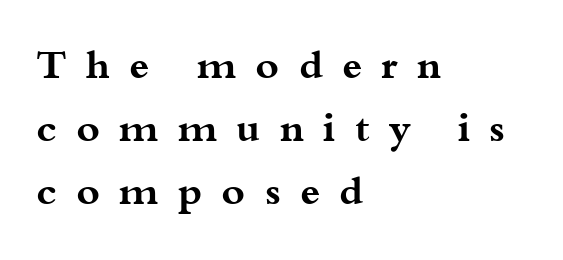
{"serif": "yes", "italic": "no", "bold": "yes", "weight": "bold", "width": "wide", "stroke_contrast": "medium", "x_height": "small", "monospaced": "no", "underline": "no", "align": "left", "line_spacing": "normal", "line_spacing_ratio": 1.57, "letter_spacing": "wide", "letter_spacing_em": 0.48, "glyph_px": 40}
